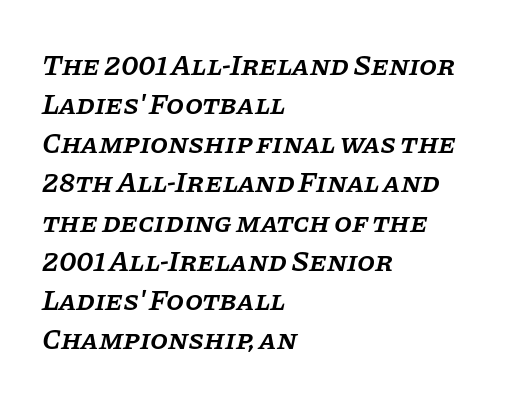
Q: Is the text bold? A: Semi-bold.
Q: Is the text italic (slanted)? A: Yes, it leans right by about 11 degrees.
Q: Is the typeface a serif or a sans-serif typeface? A: Serif.
Q: Is the text underlined? A: No.
Q: How is the paragraph aligned? A: Left-aligned.
Q: Is the spacing between letters normal or unusually wide? A: Normal.
Q: Is the spacing between lines tight, normal or loose? A: Normal.
Q: Width (condensed, normal, or wide)? A: Normal.
Q: Stroke contrast? A: Low.
Q: x-height? A: Large.
Q: Monospaced? A: No.
